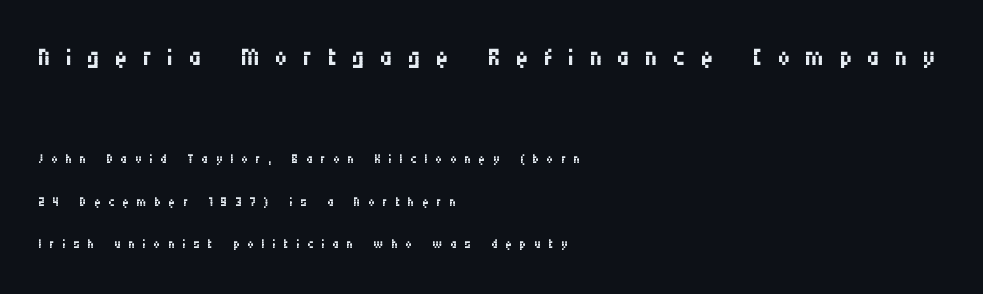
Q: Is the text bold? A: No.
Q: Is the text italic (slanted)? A: No, it is upright.
Q: Is the typeface a serif or a sans-serif typeface? A: Sans-serif.
Q: Is the text underlined? A: No.
Q: How is the paragraph aligned? A: Left-aligned.
Q: Is the spacing between letters normal or unusually wide? A: Unusually wide.
Q: Is the spacing between lines tight, normal or loose? A: Loose.
Q: Which block of text is set in a larger size, the first (top) or the second (bottom)? A: The first (top) one.
Q: Width (condensed, normal, or wide)? A: Condensed.
Q: Stroke contrast? A: Medium.
Q: x-height? A: Large.
Q: Monospaced? A: No.
